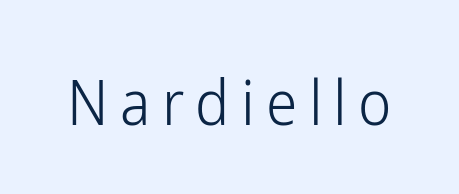
Is this a sans? Yes — the strokes have no serifs. The specimen omits any rule beneath the text block's lines. The type sits square on the baseline with zero lean. Is the stroke heavy? The answer is a plain regular-or-lighter.
